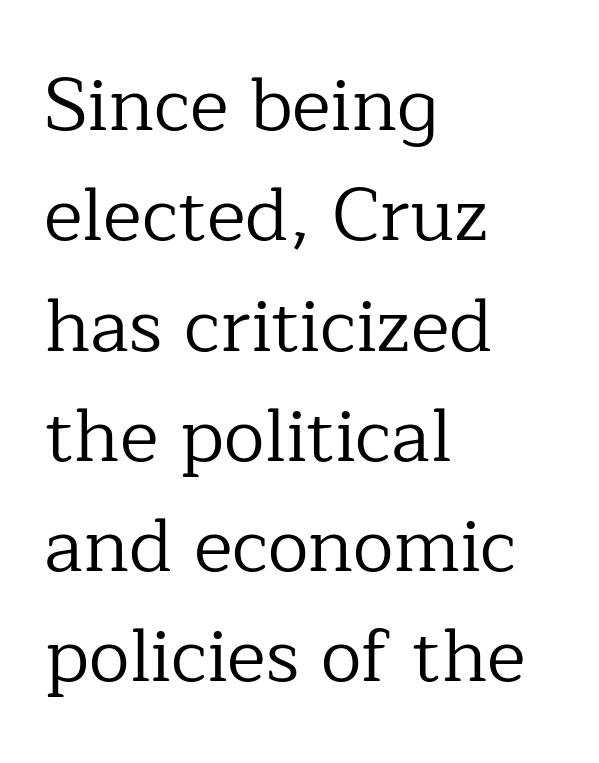
The line-height multiplier appears to be the usual default. Old-style or modern, the face here clearly has serifs. This sample has the flowing, uneven cadence of proportional lettering. The horizontal fit of the characters is conventional and even.
